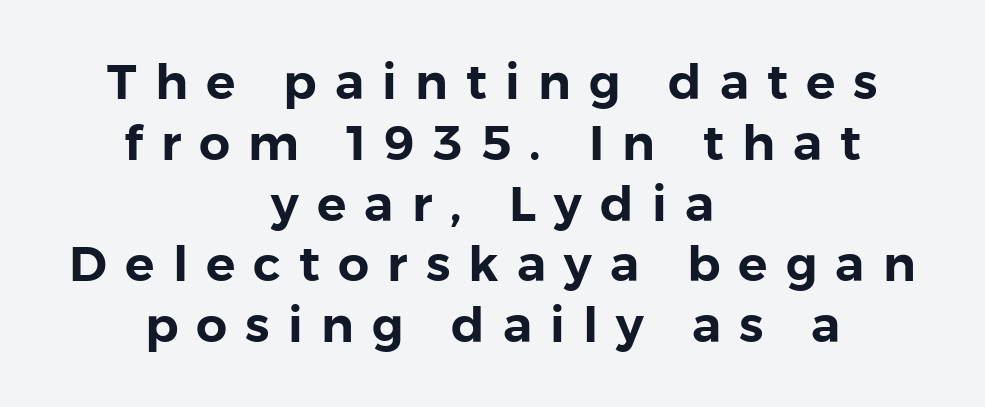
The image shows 49 px sans-serif type, upright; set centered, line spacing 1.24x, unusually wide letter spacing (+0.37 em), not underlined; a medium x-height.
